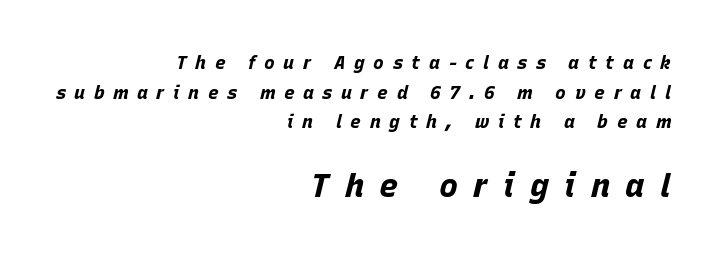
Q: Is the text bold? A: Yes.
Q: Is the text italic (slanted)? A: Yes, it leans right by about 15 degrees.
Q: Is the text underlined? A: No.
Q: How is the paragraph aligned? A: Right-aligned.
Q: Is the spacing between letters normal or unusually wide? A: Unusually wide.
Q: Is the spacing between lines tight, normal or loose? A: Normal.
Q: Which block of text is set in a larger size, the first (top) or the second (bottom)? A: The second (bottom) one.
Q: Width (condensed, normal, or wide)? A: Normal.
Q: Stroke contrast? A: Low.
Q: x-height? A: Large.
Q: Monospaced? A: No.
